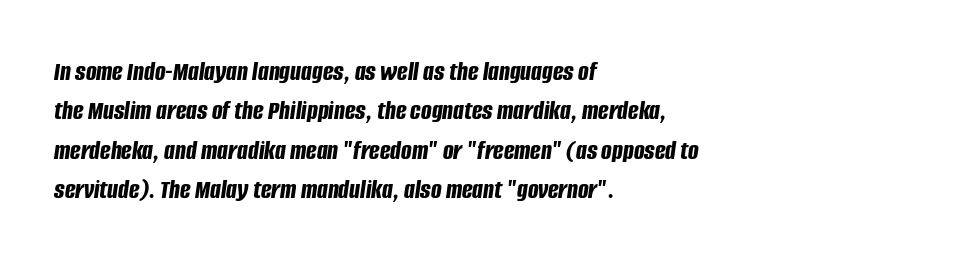
The glyphs look as if they've been sheared to an angle. Its strokes are broad and dark, the hallmark of bold type. A typesetter would call this leading conventional body-copy spacing. Varying glyph widths throughout — classic text-font behaviour. Where is the straight margin? On the left. Between one letter and the next there's only the usual sliver of space.
